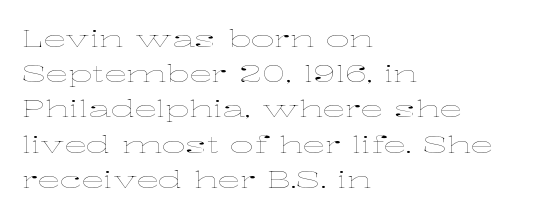
A typesetter would call this leading conventional body-copy spacing. Casual observation: everything's shoved over to the left. Counters stay open thanks to moderate or lighter strokes. The lettering stays uniformly vertical, giving the passage a roman look. No extra tracking has been applied to these lines. The gap between lines stays unmarked.
